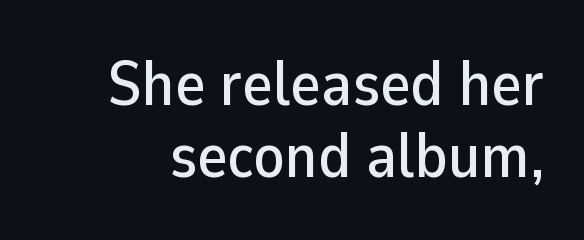
{"serif": "no", "italic": "no", "width": "normal", "stroke_contrast": "low", "x_height": "medium", "monospaced": "no", "underline": "no", "line_spacing": "tight", "line_spacing_ratio": 1.12, "letter_spacing": "normal", "letter_spacing_em": 0.0, "glyph_px": 64}
